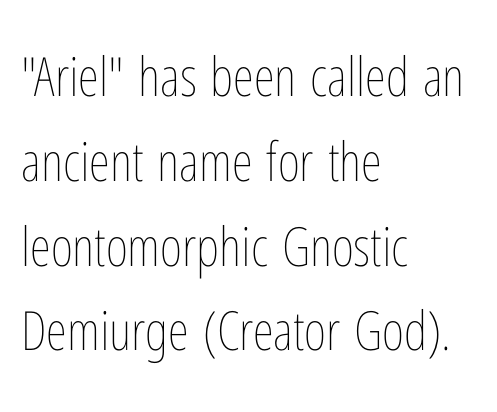
Q: Is the text bold? A: No.
Q: Is the text italic (slanted)? A: No, it is upright.
Q: Is the text underlined? A: No.
Q: How is the paragraph aligned? A: Left-aligned.
Q: Is the spacing between letters normal or unusually wide? A: Normal.
Q: Is the spacing between lines tight, normal or loose? A: Normal.
Q: Width (condensed, normal, or wide)? A: Condensed.
Q: Stroke contrast? A: Low.
Q: x-height? A: Medium.
Q: Monospaced? A: No.
